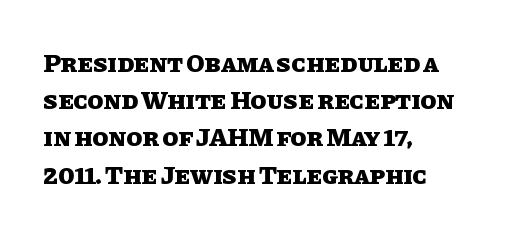
Q: Is the text bold? A: Yes.
Q: Is the text italic (slanted)? A: No, it is upright.
Q: Is the text underlined? A: No.
Q: How is the paragraph aligned? A: Left-aligned.
Q: Is the spacing between letters normal or unusually wide? A: Normal.
Q: Is the spacing between lines tight, normal or loose? A: Normal.
